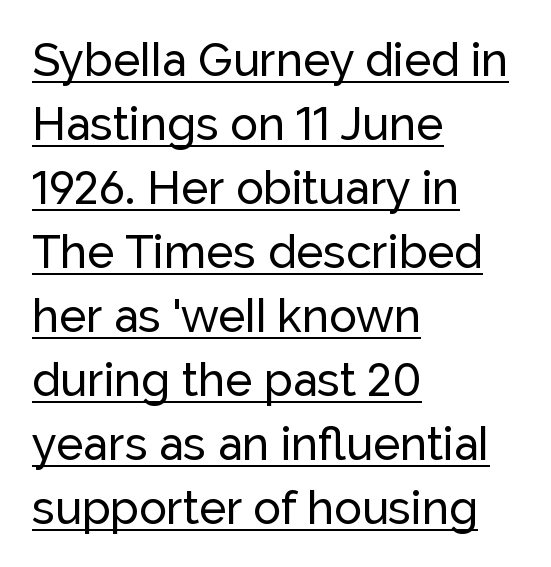
Letter spacing: default. Here the designer chose a conventional face with non-uniform glyph widths. Each line of the rendering has a horizontal stroke beneath the glyphs. Posture: upright roman.
